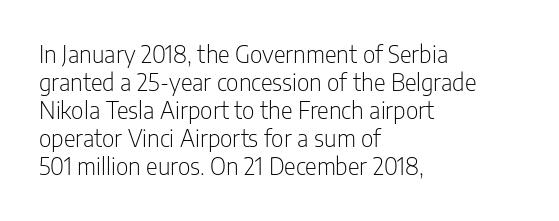
Q: Is the text bold? A: No.
Q: Is the text italic (slanted)? A: No, it is upright.
Q: Is the text underlined? A: No.
Q: How is the paragraph aligned? A: Left-aligned.
Q: Is the spacing between letters normal or unusually wide? A: Normal.
